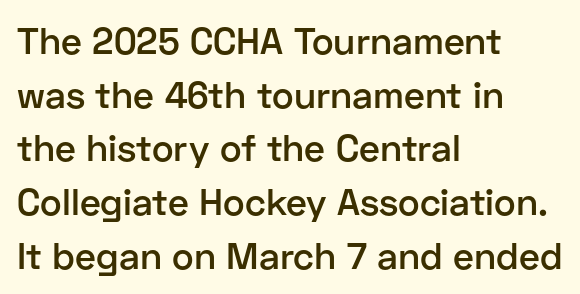
Q: Is the text bold? A: Semi-bold.
Q: Is the text italic (slanted)? A: No, it is upright.
Q: Is the typeface a serif or a sans-serif typeface? A: Sans-serif.
Q: Is the text underlined? A: No.
Q: How is the paragraph aligned? A: Left-aligned.
Q: Is the spacing between letters normal or unusually wide? A: Normal.
Q: Is the spacing between lines tight, normal or loose? A: Normal.
Q: Width (condensed, normal, or wide)? A: Normal.
Q: Stroke contrast? A: Low.
Q: x-height? A: Medium.
Q: Monospaced? A: No.
